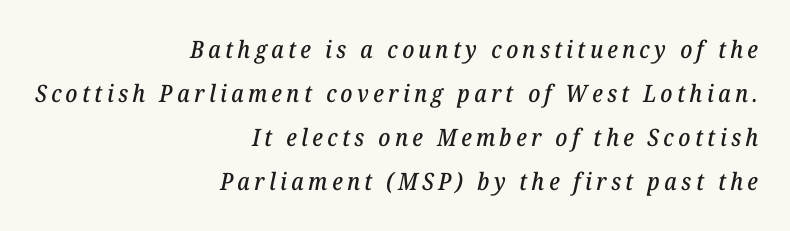
{"italic": "yes", "lean": "right", "slant_degrees": 12, "underline": "no", "align": "right", "line_spacing_ratio": 1.84, "glyph_px": 24}
